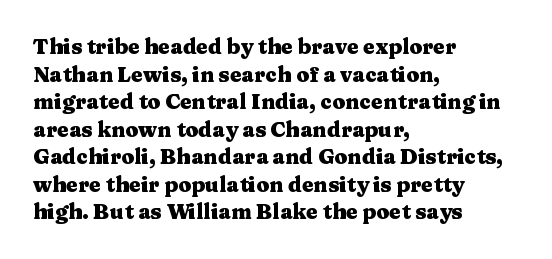
{"italic": "no", "bold": "yes", "underline": "no", "align": "left", "line_spacing": "normal", "line_spacing_ratio": 1.31, "letter_spacing": "normal", "letter_spacing_em": 0.0, "glyph_px": 21}
